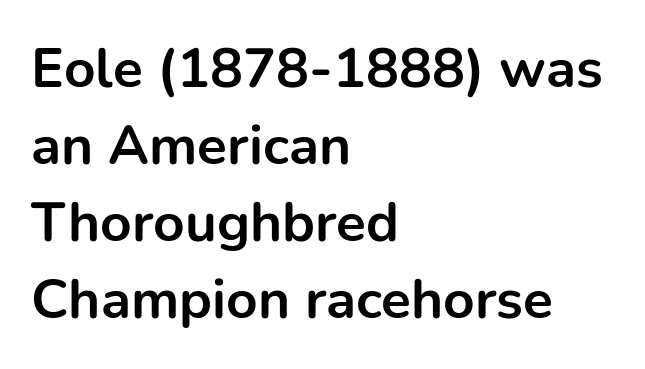
Each new line begins a customary step beneath the previous one. The sample has been set heavy, in full bold. A roman cut, with each character standing at attention. What kind of face is this? One without serifs — a sans.
